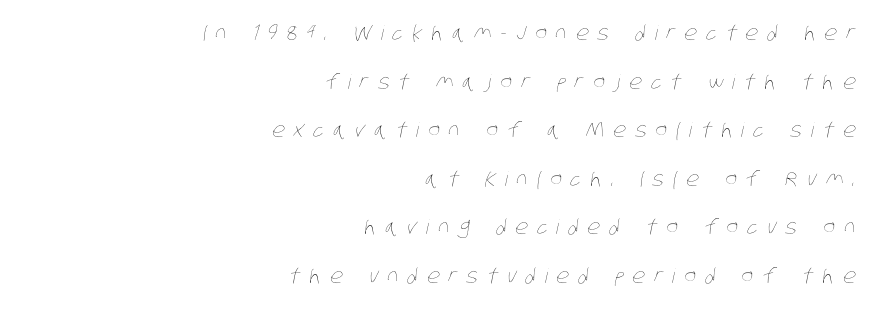
Vertically, the passage feels expansive, rows floating well apart. Notice how the passage keeps a crisp vertical edge on the right only. The baseline area is clear. Vertical stems look standard width or narrower in stroke. Here the glyphs are tracked loosely, breaking word shapes into spaced letters.
